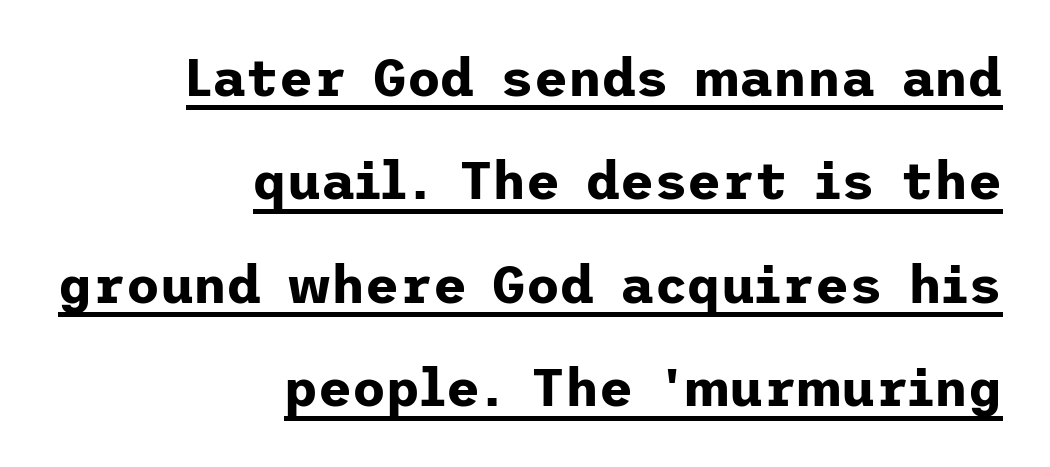
The vertical gap from one line to the next is large. Nothing unusual about the tracking: characters are spaced as the font intends. This sample uses an upright cut, with every glyph sitting square on the baseline. Somebody hit Ctrl+U on this one — the words are underlined. The lines in this sample share a right terminus and differ only in where they begin.
